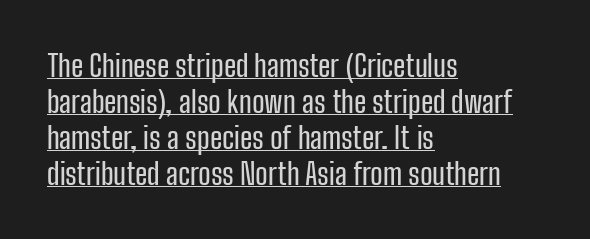
Q: Is the text italic (slanted)? A: No, it is upright.
Q: Is the typeface a serif or a sans-serif typeface? A: Sans-serif.
Q: Is the text underlined? A: Yes.
Q: How is the paragraph aligned? A: Left-aligned.
Q: Is the spacing between letters normal or unusually wide? A: Normal.
Q: Width (condensed, normal, or wide)? A: Condensed.
Q: Stroke contrast? A: Low.
Q: x-height? A: Medium.
Q: Monospaced? A: No.
